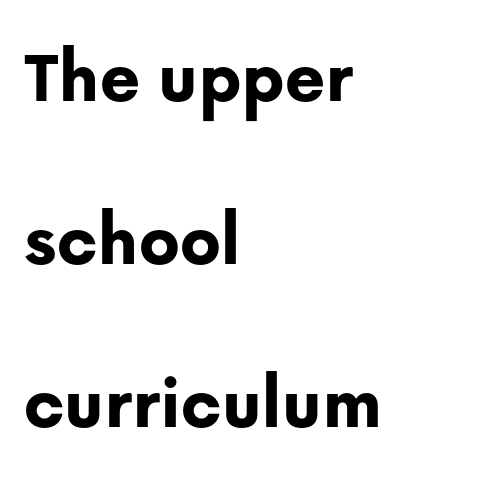
Q: Is the text bold? A: Yes.
Q: Is the text italic (slanted)? A: No, it is upright.
Q: Is the typeface a serif or a sans-serif typeface? A: Sans-serif.
Q: Is the text underlined? A: No.
Q: How is the paragraph aligned? A: Left-aligned.
Q: Is the spacing between letters normal or unusually wide? A: Normal.
Q: Is the spacing between lines tight, normal or loose? A: Loose.
Q: Width (condensed, normal, or wide)? A: Normal.
Q: Stroke contrast? A: Low.
Q: x-height? A: Medium.
Q: Monospaced? A: No.
